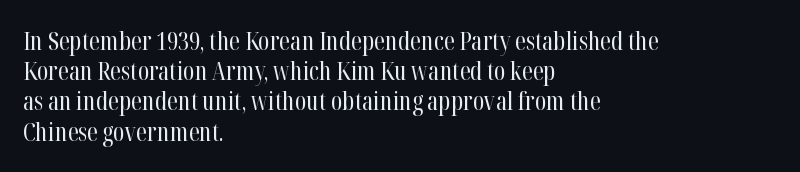
The image shows 25 px text type, upright; set left-aligned, line spacing 1.21x, normal letter spacing, not underlined.
